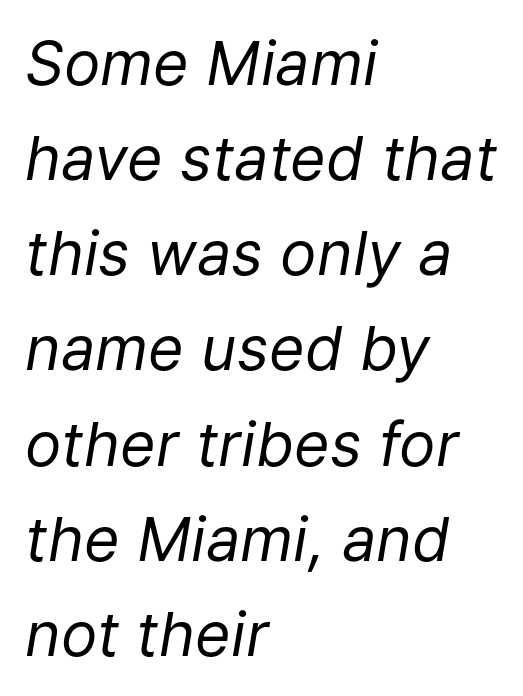
The passage is arranged the way most books set body copy — flush left. Each stroke keeps to a modest, everyday thickness or less. Do the characters align in a grid? No, the font is proportional. This is oblique type, the kind used for emphasis or titles. Words appear dense and cohesive because spacing is normal.
